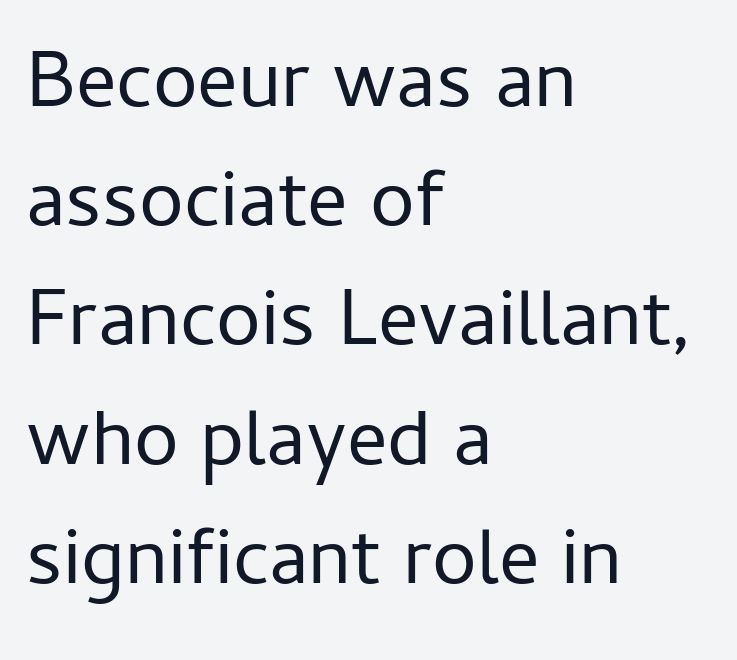
The image shows 80 px regular-weight sans-serif type, upright; set left-aligned, normal line spacing (1.49x), normal letter spacing, not underlined; low stroke contrast and a medium x-height.
